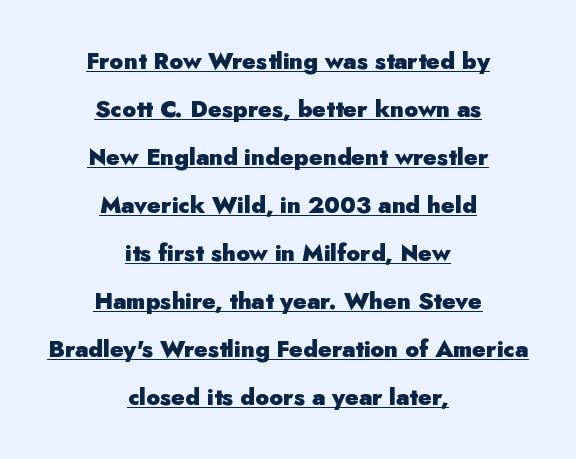
The image shows 23 px bold type, upright; set centered, loose line spacing (2.09x), normal letter spacing, underlined.
